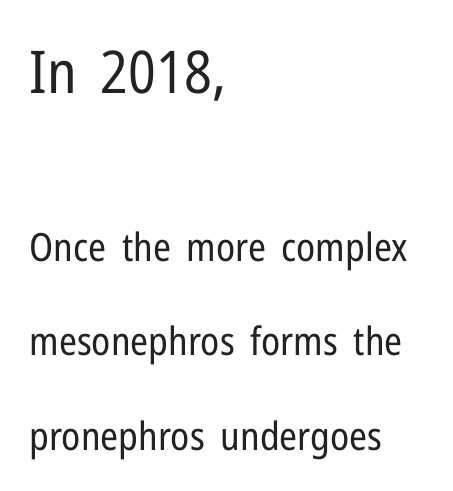
{"serif": "no", "italic": "no", "bold": "no", "weight": "regular", "width": "condensed", "stroke_contrast": "low", "x_height": "medium", "monospaced": "no", "underline": "no", "align": "left", "line_spacing": "loose", "line_spacing_ratio": 2.42, "letter_spacing": "normal", "letter_spacing_em": 0.0, "larger_block": "first", "size_ratio": 1.51, "glyph_px": 59}
